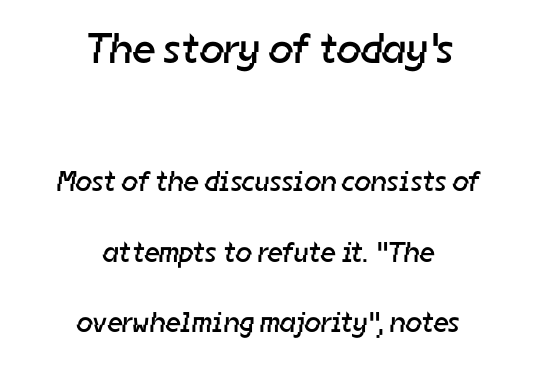
Q: Is the text bold? A: No.
Q: Is the typeface a serif or a sans-serif typeface? A: Sans-serif.
Q: Is the text underlined? A: No.
Q: How is the paragraph aligned? A: Centered.
Q: Is the spacing between letters normal or unusually wide? A: Normal.
Q: Is the spacing between lines tight, normal or loose? A: Loose.
Q: Which block of text is set in a larger size, the first (top) or the second (bottom)? A: The first (top) one.
Q: Width (condensed, normal, or wide)? A: Normal.
Q: Stroke contrast? A: Low.
Q: x-height? A: Medium.
Q: Monospaced? A: No.
